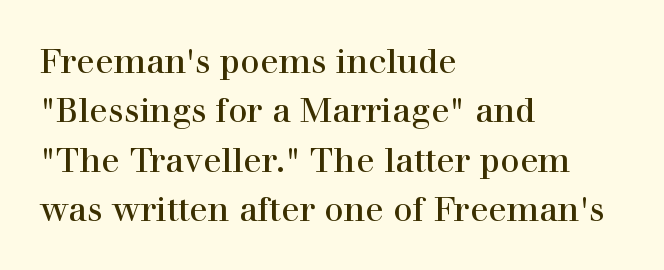
{"serif": "yes", "italic": "no", "bold": "no", "weight": "regular", "width": "normal", "stroke_contrast": "high", "x_height": "medium", "monospaced": "no", "underline": "no", "align": "left", "line_spacing": "normal", "line_spacing_ratio": 1.45, "letter_spacing": "normal", "letter_spacing_em": 0.0, "glyph_px": 34}
